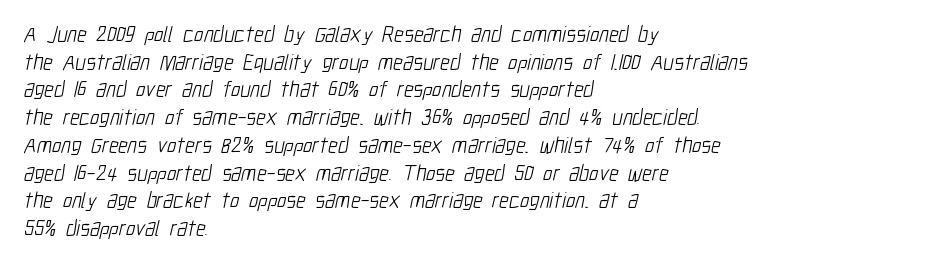
Q: Is the text bold? A: No.
Q: Is the text underlined? A: No.
Q: How is the paragraph aligned? A: Left-aligned.
Q: Is the spacing between letters normal or unusually wide? A: Normal.
Q: Is the spacing between lines tight, normal or loose? A: Normal.
